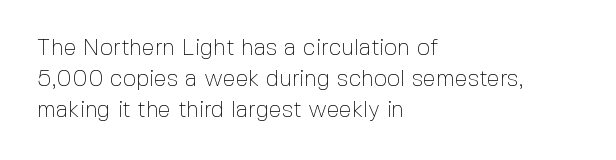
Q: Is the text bold? A: No.
Q: Is the text italic (slanted)? A: No, it is upright.
Q: Is the text underlined? A: No.
Q: How is the paragraph aligned? A: Left-aligned.
Q: Is the spacing between letters normal or unusually wide? A: Normal.
Q: Is the spacing between lines tight, normal or loose? A: Normal.
